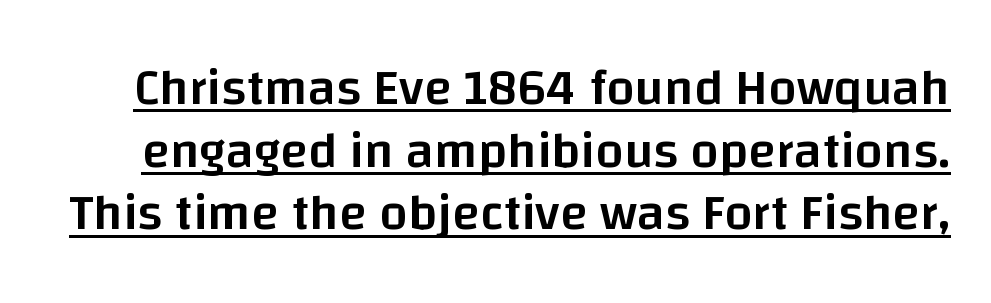
{"serif": "no", "italic": "no", "bold": "semi", "weight": "semibold", "width": "normal", "stroke_contrast": "low", "x_height": "large", "monospaced": "no", "underline": "yes", "line_spacing_ratio": 1.23, "letter_spacing": "normal", "letter_spacing_em": 0.0, "glyph_px": 51}
